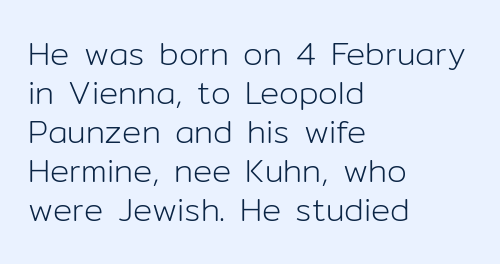
{"serif": "no", "italic": "no", "bold": "no", "weight": "light", "width": "normal", "stroke_contrast": "low", "x_height": "medium", "monospaced": "no", "underline": "no", "align": "left", "line_spacing_ratio": 1.22, "letter_spacing": "normal", "letter_spacing_em": 0.0, "glyph_px": 32}
